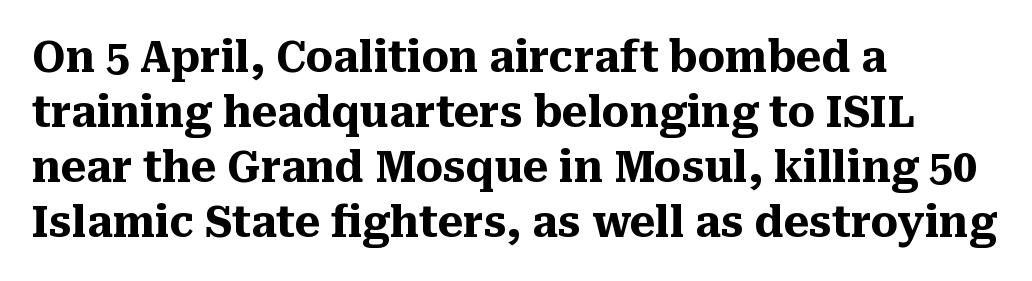
Q: Is the text bold? A: Yes.
Q: Is the text italic (slanted)? A: No, it is upright.
Q: Is the typeface a serif or a sans-serif typeface? A: Serif.
Q: Is the text underlined? A: No.
Q: How is the paragraph aligned? A: Left-aligned.
Q: Is the spacing between letters normal or unusually wide? A: Normal.
Q: Is the spacing between lines tight, normal or loose? A: Normal.
Q: Width (condensed, normal, or wide)? A: Normal.
Q: Stroke contrast? A: Medium.
Q: x-height? A: Medium.
Q: Monospaced? A: No.
